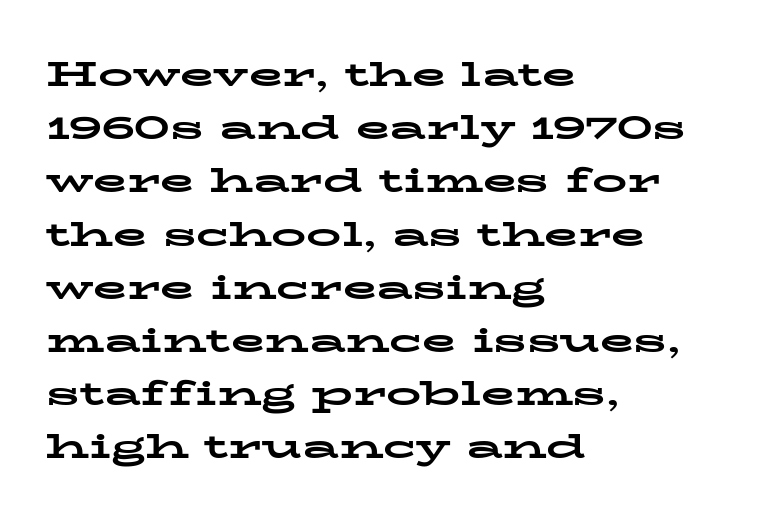
The image shows 35 px bold, wide serif type, upright; set left-aligned, normal line spacing (1.52x), normal letter spacing, not underlined; low stroke contrast and a medium x-height.
